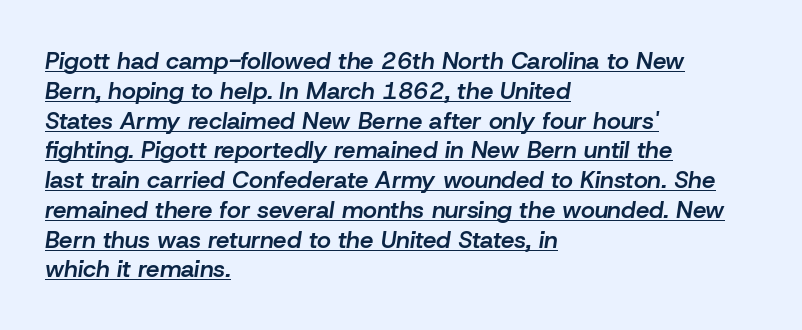
Q: Is the text bold? A: Semi-bold.
Q: Is the text italic (slanted)? A: Yes, it leans right by about 8 degrees.
Q: Is the text underlined? A: Yes.
Q: How is the paragraph aligned? A: Left-aligned.
Q: Is the spacing between letters normal or unusually wide? A: Normal.
